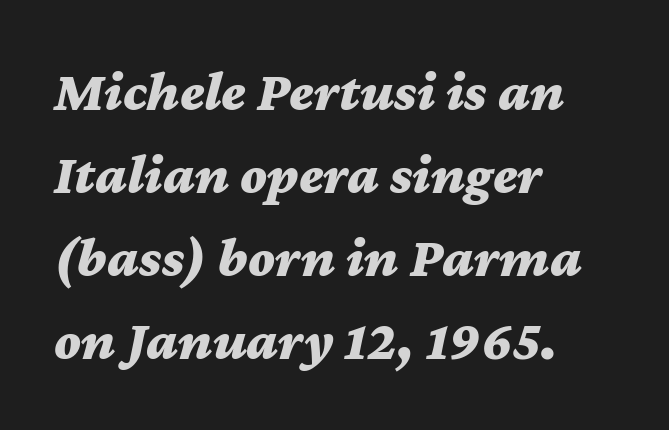
Q: Is the text bold? A: Yes.
Q: Is the text italic (slanted)? A: Yes, it leans right by about 12 degrees.
Q: Is the text underlined? A: No.
Q: How is the paragraph aligned? A: Left-aligned.
Q: Is the spacing between letters normal or unusually wide? A: Normal.
Q: Is the spacing between lines tight, normal or loose? A: Normal.
Q: Width (condensed, normal, or wide)? A: Wide.
Q: Stroke contrast? A: Medium.
Q: x-height? A: Medium.
Q: Monospaced? A: No.
